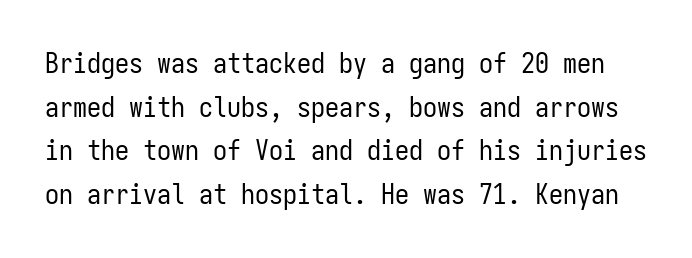
The gaps between neighbouring characters are ordinary and unremarkable. To sum up the face: it is a sans, with no serifs. No letter is thick-stroked: the sample isn't bold. The glyphs are unaccompanied by any horizontal stroke below them.
